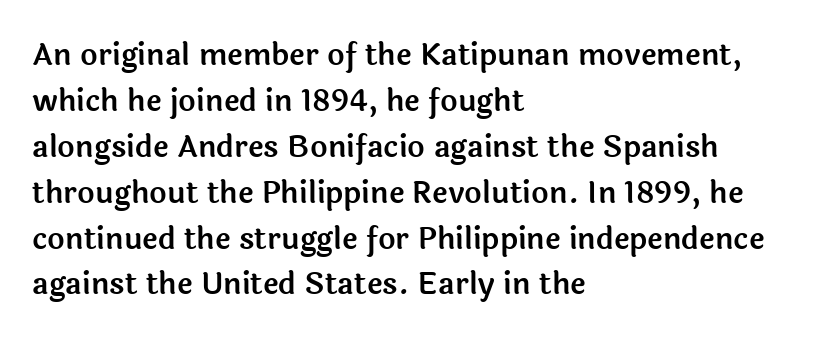
The image shows 30 px sans-serif type, upright; set left-aligned, normal line spacing (1.53x), normal letter spacing, not underlined; a medium x-height.
